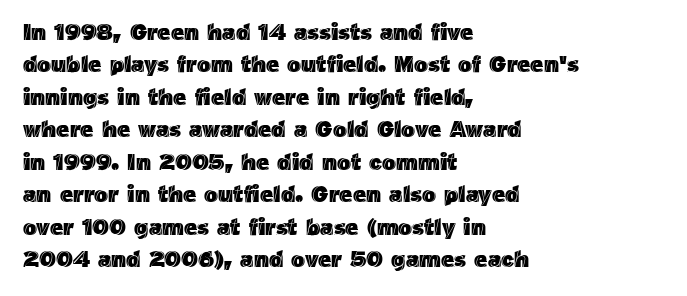
Q: Is the text italic (slanted)? A: No, it is upright.
Q: Is the text underlined? A: No.
Q: How is the paragraph aligned? A: Left-aligned.
Q: Is the spacing between letters normal or unusually wide? A: Normal.
Q: Is the spacing between lines tight, normal or loose? A: Normal.
